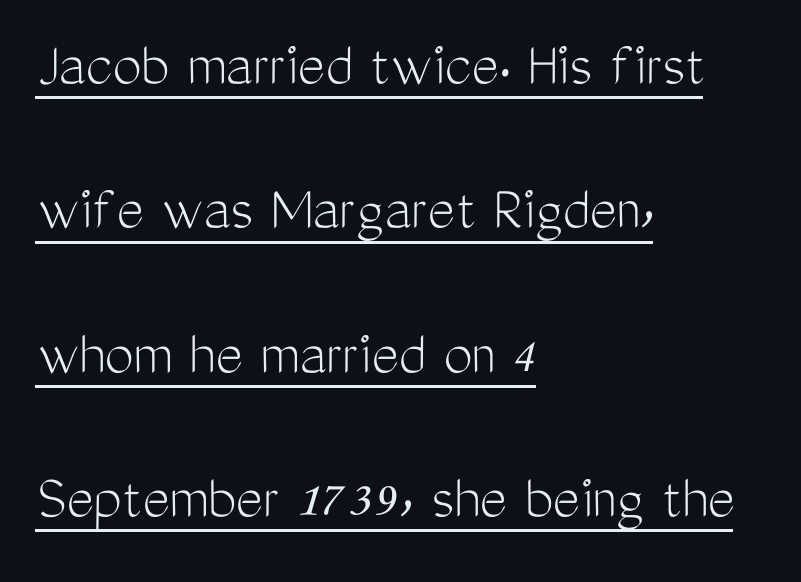
The lettering holds an erect, upright posture throughout. Note the varied advance widths — an 'i' is clearly narrower than an 'm'. Examine the stroke ends and you'll find no serifs. The font sits on the lighter half of the weight spectrum, regular included. The typesetter has applied underlining to the passage shown. If you drew a ruler down the left edge, every line would touch it.
